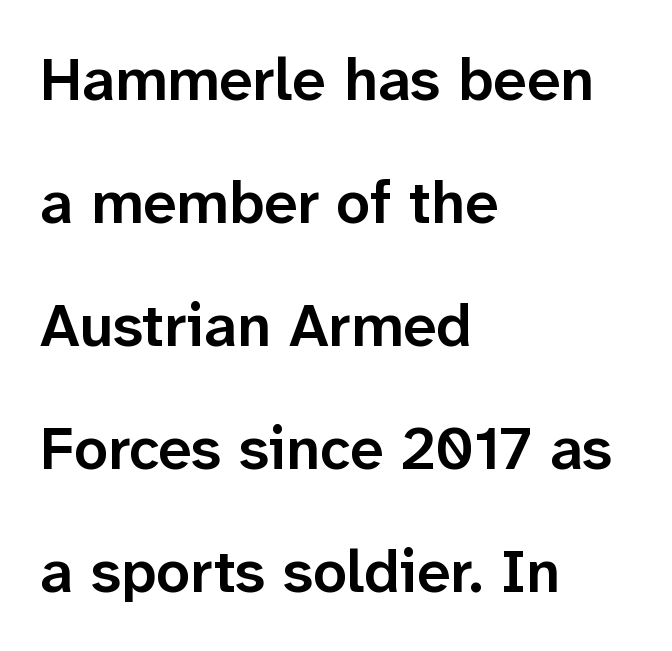
Q: Is the text bold? A: Semi-bold.
Q: Is the text italic (slanted)? A: No, it is upright.
Q: Is the typeface a serif or a sans-serif typeface? A: Sans-serif.
Q: Is the text underlined? A: No.
Q: How is the paragraph aligned? A: Left-aligned.
Q: Is the spacing between letters normal or unusually wide? A: Normal.
Q: Is the spacing between lines tight, normal or loose? A: Loose.
Q: Width (condensed, normal, or wide)? A: Normal.
Q: Stroke contrast? A: Low.
Q: x-height? A: Medium.
Q: Monospaced? A: No.
